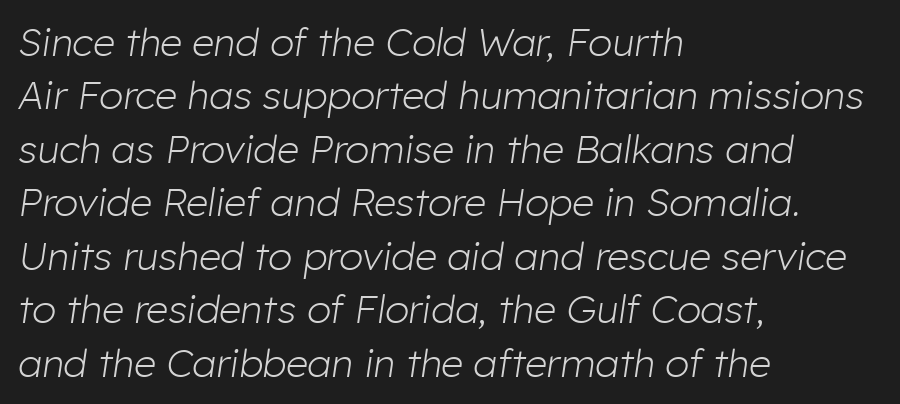
The image shows 39 px light type, italic (leaning right); set left-aligned, normal line spacing (1.37x), normal letter spacing, not underlined; low stroke contrast and a medium x-height.
